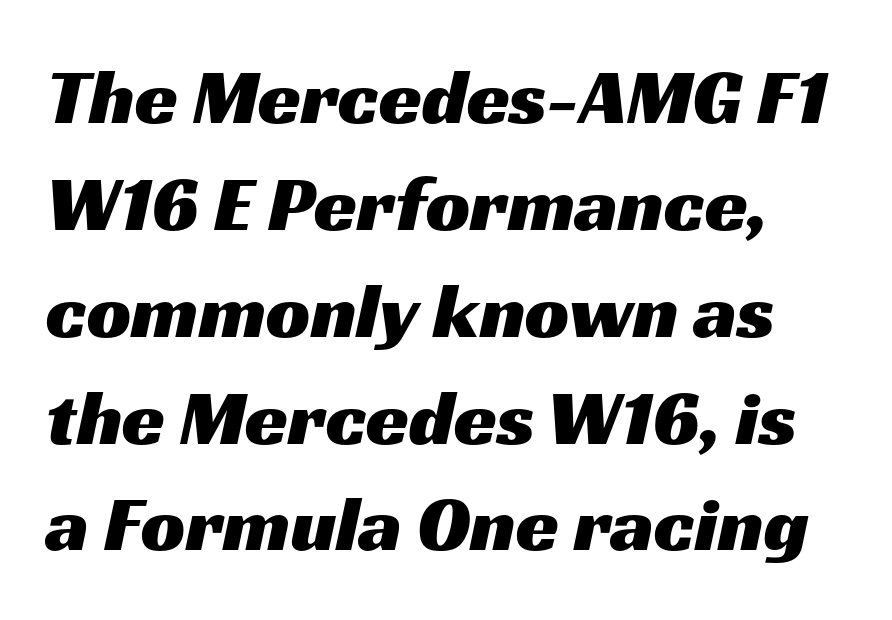
{"serif": "no", "width": "wide", "stroke_contrast": "medium", "x_height": "medium", "monospaced": "no", "underline": "no", "line_spacing": "normal", "line_spacing_ratio": 1.37, "letter_spacing": "normal", "letter_spacing_em": 0.0, "glyph_px": 78}
